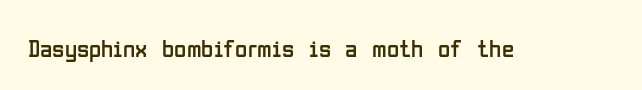
{"italic": "no", "bold": "no", "underline": "no", "letter_spacing": "normal", "letter_spacing_em": 0.0, "glyph_px": 25}
